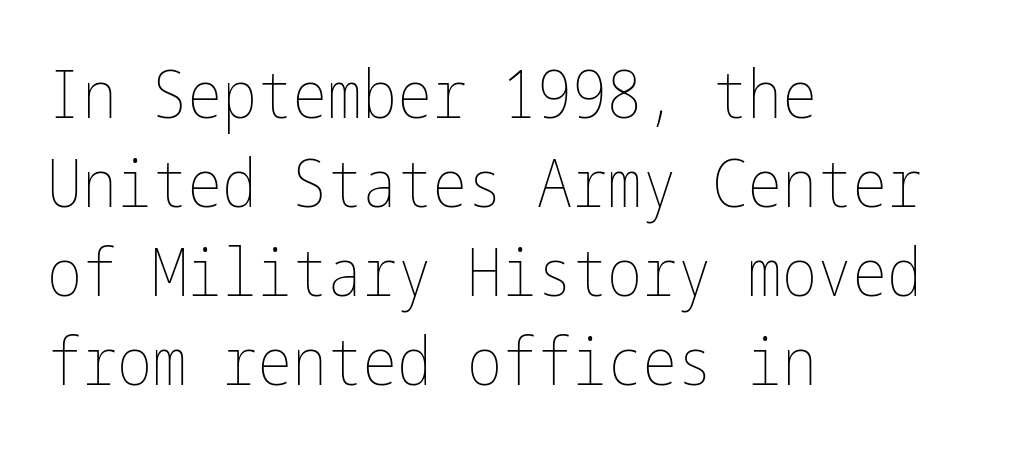
The weight tops out at a normal text grade. The area under the type is left untouched. Rows of type keep a routine distance in the vertical direction. When letters stand straight like this, we call the style roman or upright. Notice how the passage keeps a crisp vertical edge on the left only.
